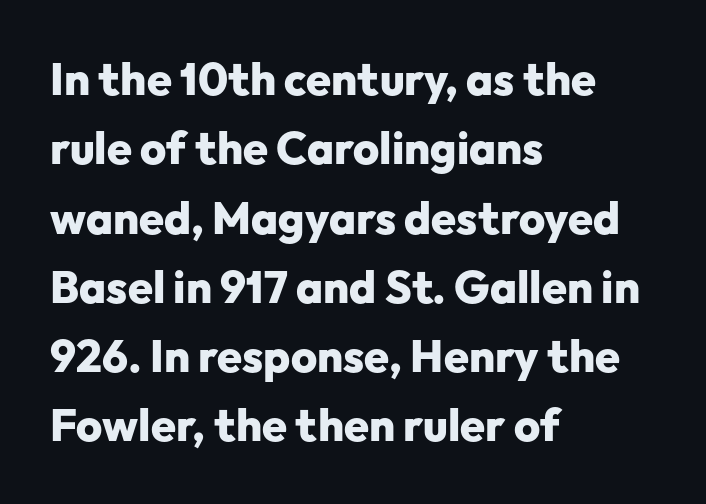
Note: no serifs on the glyphs. The gaps between neighbouring characters are ordinary and unremarkable. Do the characters align in a grid? No, the font is proportional. Alignment: flush left. How would I describe the line gaps? Plain and ordinary. The space beneath each line is pristine and unruled.
